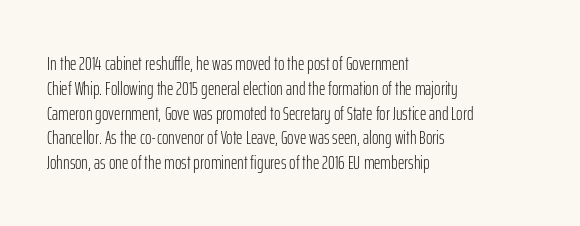
Q: Is the text bold? A: No.
Q: Is the text italic (slanted)? A: No, it is upright.
Q: Is the text underlined? A: No.
Q: How is the paragraph aligned? A: Left-aligned.
Q: Is the spacing between letters normal or unusually wide? A: Normal.
